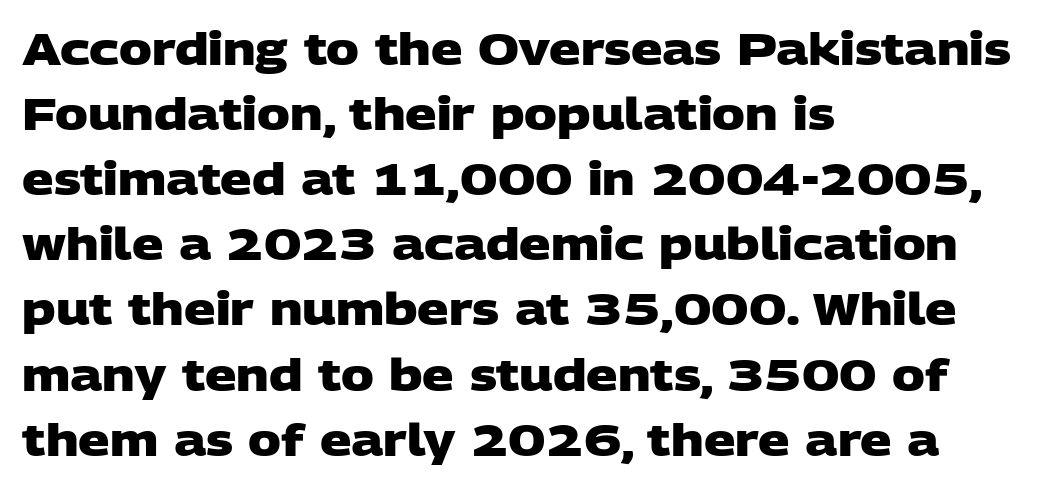
{"serif": "no", "bold": "yes", "weight": "heavy", "width": "wide", "stroke_contrast": "low", "x_height": "large", "monospaced": "no", "underline": "no", "align": "left", "line_spacing": "normal", "line_spacing_ratio": 1.48, "letter_spacing": "normal", "letter_spacing_em": 0.0, "glyph_px": 44}
